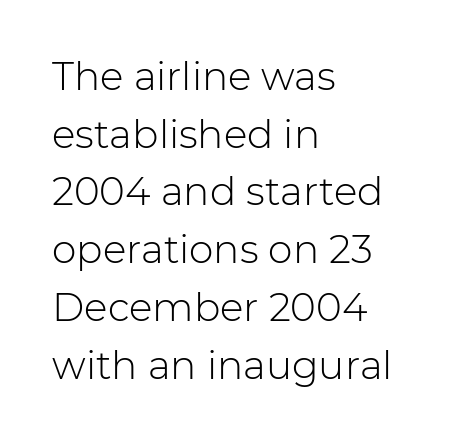
The image shows 39 px light sans-serif type, upright; set left-aligned, normal line spacing (1.48x), normal letter spacing, not underlined; low stroke contrast and a medium x-height.
